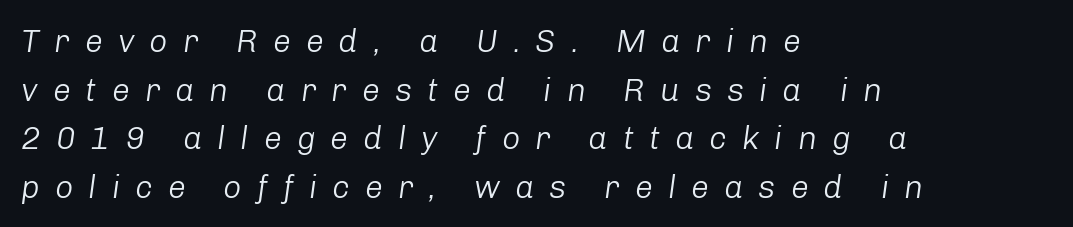
Q: Is the text bold? A: No.
Q: Is the text italic (slanted)? A: Yes, it leans right by about 8 degrees.
Q: Is the text underlined? A: No.
Q: How is the paragraph aligned? A: Left-aligned.
Q: Is the spacing between letters normal or unusually wide? A: Unusually wide.
Q: Is the spacing between lines tight, normal or loose? A: Normal.
Q: Width (condensed, normal, or wide)? A: Normal.
Q: Stroke contrast? A: Low.
Q: x-height? A: Medium.
Q: Monospaced? A: No.
